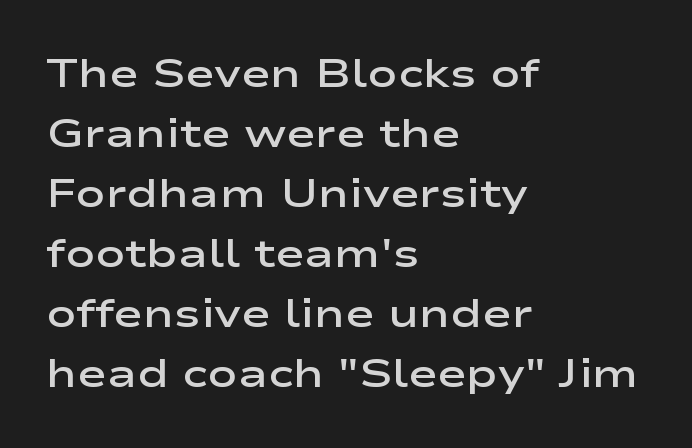
Q: Is the text bold? A: Semi-bold.
Q: Is the text italic (slanted)? A: No, it is upright.
Q: Is the typeface a serif or a sans-serif typeface? A: Sans-serif.
Q: Is the text underlined? A: No.
Q: How is the paragraph aligned? A: Left-aligned.
Q: Is the spacing between letters normal or unusually wide? A: Normal.
Q: Is the spacing between lines tight, normal or loose? A: Normal.
Q: Width (condensed, normal, or wide)? A: Wide.
Q: Stroke contrast? A: Low.
Q: x-height? A: Medium.
Q: Monospaced? A: No.
